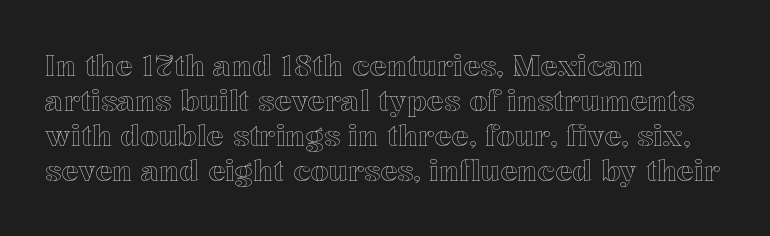
{"italic": "no", "width": "normal", "x_height": "medium", "monospaced": "no", "underline": "no", "align": "left", "line_spacing_ratio": 1.21, "letter_spacing": "normal", "letter_spacing_em": 0.0, "glyph_px": 29}
